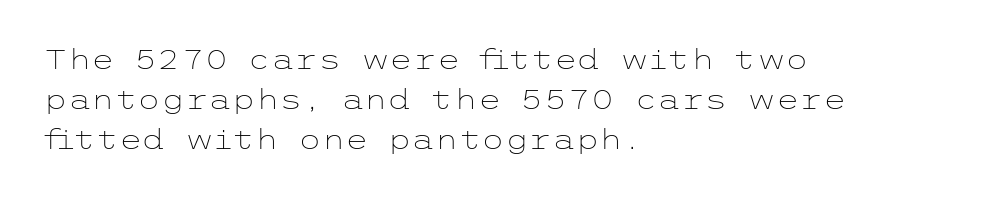
{"italic": "no", "bold": "no", "underline": "no", "align": "left", "line_spacing": "normal", "line_spacing_ratio": 1.49, "letter_spacing": "normal", "letter_spacing_em": 0.0, "glyph_px": 27}
